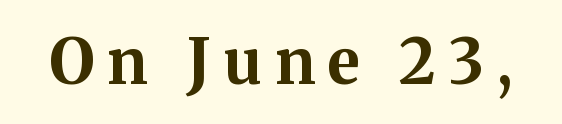
{"serif": "yes", "italic": "no", "bold": "yes", "weight": "bold", "width": "normal", "stroke_contrast": "medium", "x_height": "medium", "monospaced": "no", "underline": "no", "letter_spacing": "wide", "letter_spacing_em": 0.21, "glyph_px": 63}
